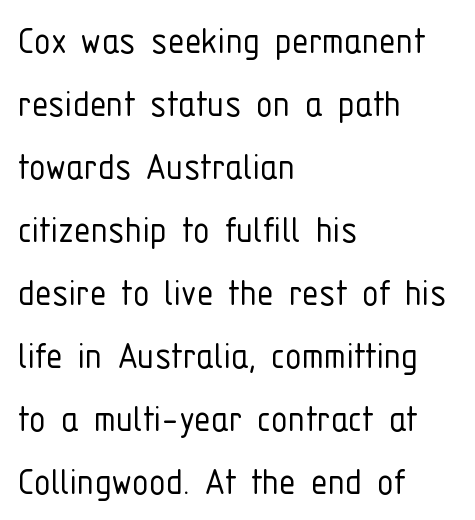
{"serif": "no", "italic": "no", "bold": "no", "weight": "light", "width": "condensed", "stroke_contrast": "low", "x_height": "medium", "monospaced": "no", "underline": "no", "align": "left", "line_spacing": "normal", "line_spacing_ratio": 1.5, "letter_spacing": "normal", "letter_spacing_em": 0.0, "glyph_px": 42}
